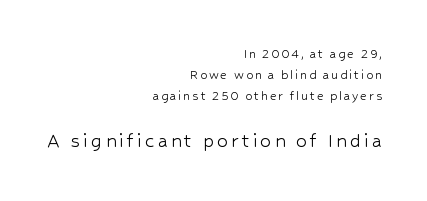
Vertically, the passage feels balanced, rows spaced as you'd expect. The specimen reads as upright at a glance. The ragged edge is on the left, which tells us the setting is flush right. Block two is the big one; block one sits smaller above it. Anything drawn beneath the words? Only blank space. No chunkiness to these letters — they're not bold.
